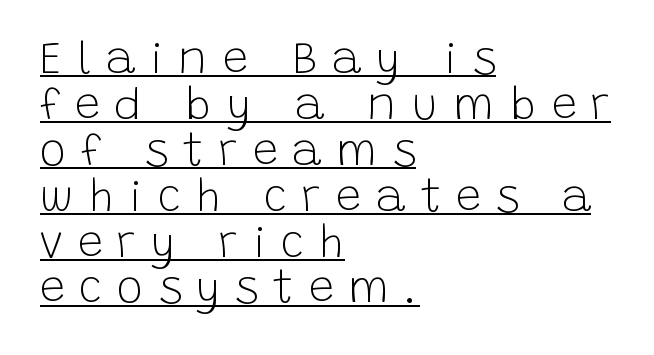
Q: Is the text bold? A: No.
Q: Is the text italic (slanted)? A: No, it is upright.
Q: Is the typeface a serif or a sans-serif typeface? A: Sans-serif.
Q: Is the text underlined? A: Yes.
Q: How is the paragraph aligned? A: Left-aligned.
Q: Is the spacing between letters normal or unusually wide? A: Unusually wide.
Q: Is the spacing between lines tight, normal or loose? A: Tight.
Q: Width (condensed, normal, or wide)? A: Normal.
Q: Stroke contrast? A: Low.
Q: x-height? A: Large.
Q: Monospaced? A: No.
